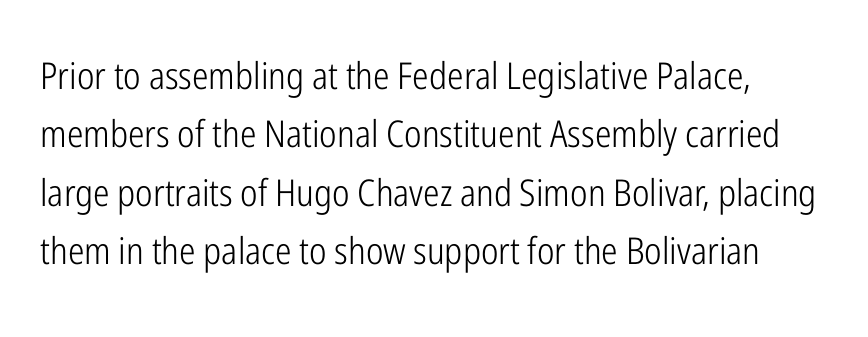
Words float on clear page, feet unadorned. Varying glyph widths throughout — classic text-font behaviour. Examine the stroke ends and you'll find no serifs. Italic? Not at all — the glyphs are vertical. Leading: standard. Ink coverage per letter is moderate at most.
